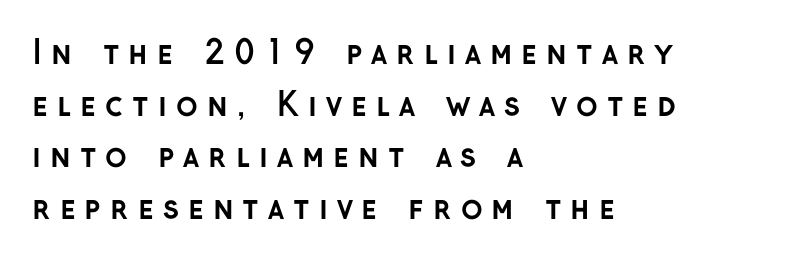
Q: Is the text bold? A: Yes.
Q: Is the text italic (slanted)? A: No, it is upright.
Q: Is the typeface a serif or a sans-serif typeface? A: Sans-serif.
Q: Is the text underlined? A: No.
Q: How is the paragraph aligned? A: Left-aligned.
Q: Is the spacing between letters normal or unusually wide? A: Unusually wide.
Q: Is the spacing between lines tight, normal or loose? A: Normal.
Q: Width (condensed, normal, or wide)? A: Normal.
Q: Stroke contrast? A: Low.
Q: x-height? A: Medium.
Q: Monospaced? A: No.
